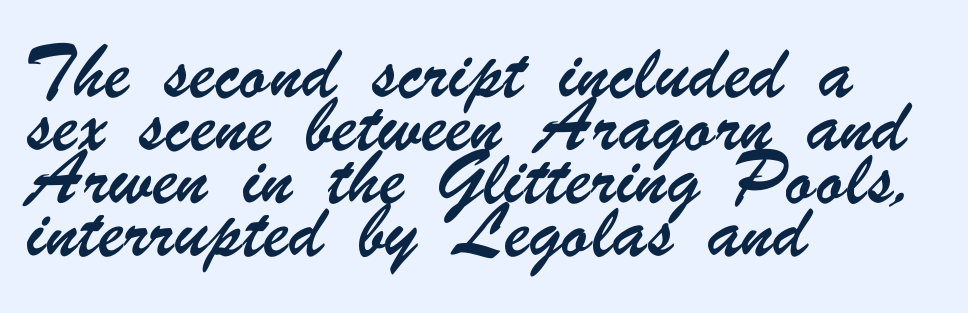
Q: Is the typeface a serif or a sans-serif typeface? A: Sans-serif.
Q: Is the text underlined? A: No.
Q: How is the paragraph aligned? A: Left-aligned.
Q: Is the spacing between letters normal or unusually wide? A: Normal.
Q: Is the spacing between lines tight, normal or loose? A: Normal.
Q: Width (condensed, normal, or wide)? A: Condensed.
Q: Stroke contrast? A: Low.
Q: x-height? A: Small.
Q: Monospaced? A: No.
